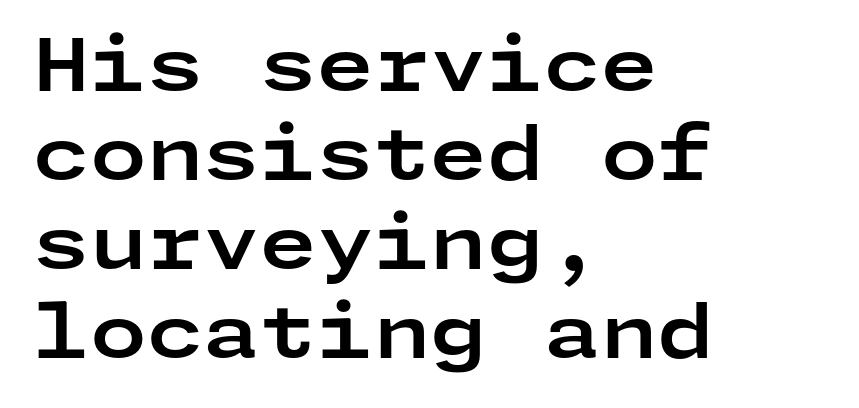
{"serif": "no", "italic": "no", "bold": "yes", "weight": "bold", "width": "wide", "stroke_contrast": "low", "x_height": "medium", "underline": "no", "align": "left", "line_spacing_ratio": 1.22, "letter_spacing": "normal", "letter_spacing_em": 0.0, "glyph_px": 73}
